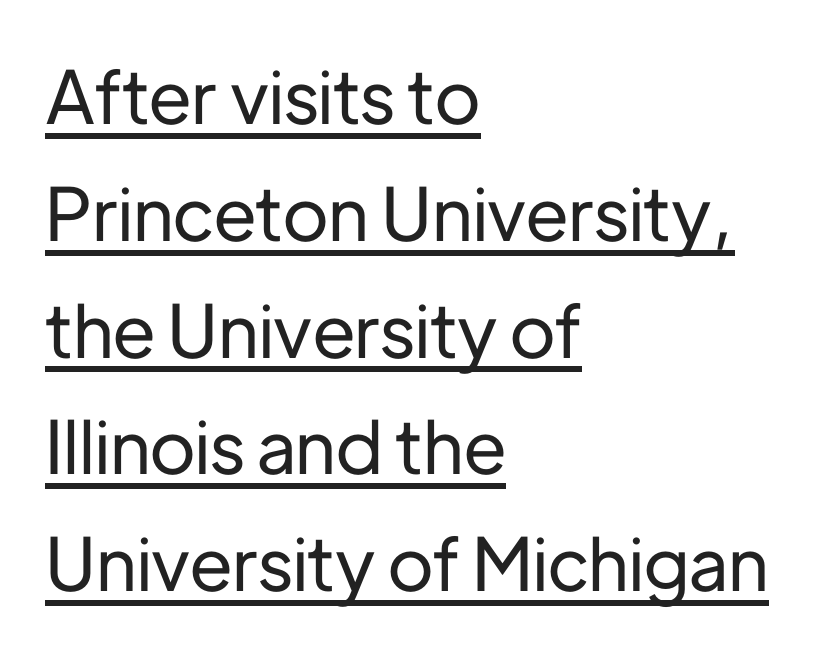
The lines in this sample share a left origin and differ only in where they stop. A roman cut, with each character standing at attention. You can see a thin bar hugging the bottom of the glyphs. Interline gaps are of average width in this sample. A typesetter would call this zero additional tracking.
